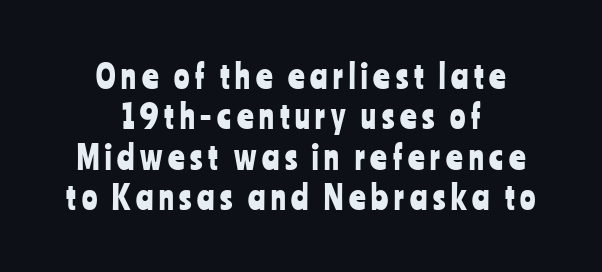
Q: Is the text italic (slanted)? A: No, it is upright.
Q: Is the typeface a serif or a sans-serif typeface? A: Sans-serif.
Q: Is the text underlined? A: No.
Q: How is the paragraph aligned? A: Centered.
Q: Is the spacing between lines tight, normal or loose? A: Normal.
Q: Width (condensed, normal, or wide)? A: Condensed.
Q: Stroke contrast? A: Low.
Q: x-height? A: Medium.
Q: Monospaced? A: No.
